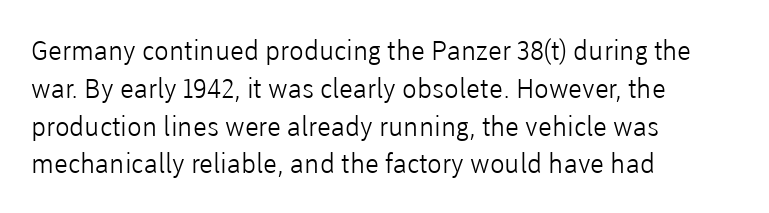
The image shows 27 px text type, upright; set left-aligned, normal line spacing (1.4x), normal letter spacing, not underlined.
